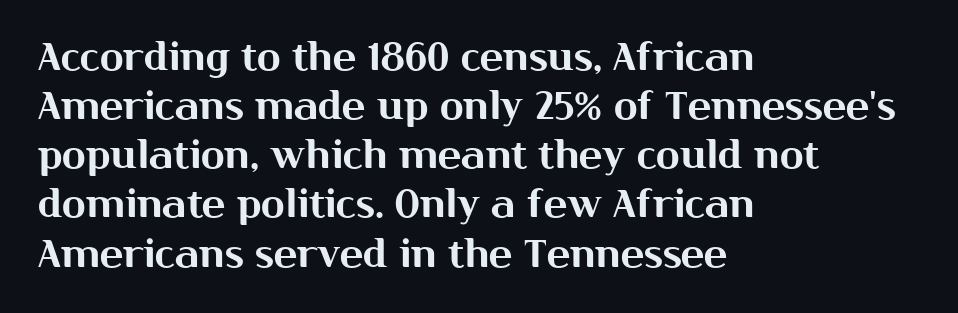
Baseline-to-baseline distance is the conventional proportion of letter height. Underlining? Definitely not there. Which margin do the lines hug? The left one — the right edge is uneven. Short note: letters normally spaced. Think of a printed novel: that variable character pitch is what you see here. The face used here is a sans, in the tradition of grotesques and geometrics.
